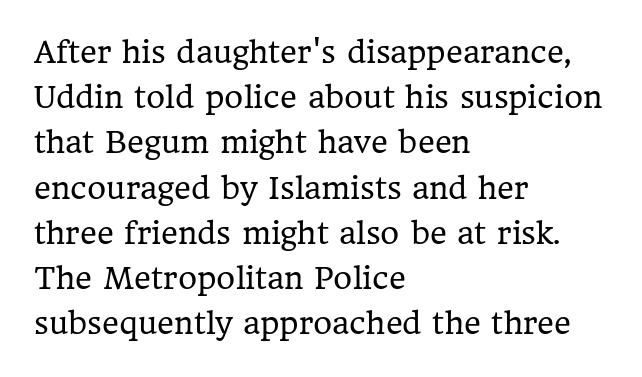
The image shows 29 px regular-weight serif type, upright; set left-aligned, normal line spacing (1.56x), normal letter spacing, not underlined; low stroke contrast and a medium x-height.
